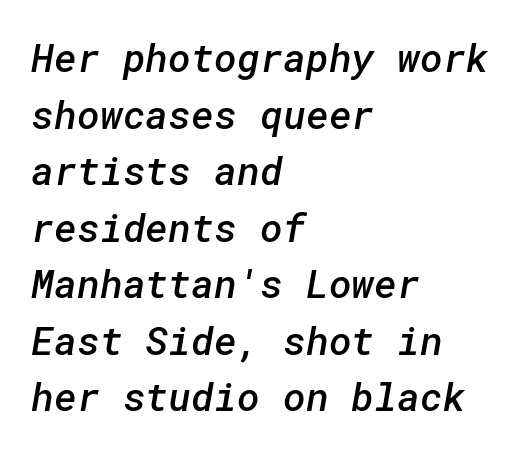
{"serif": "no", "bold": "semi", "weight": "semibold", "width": "normal", "stroke_contrast": "low", "x_height": "medium", "underline": "no", "align": "left", "line_spacing": "normal", "line_spacing_ratio": 1.45, "letter_spacing": "normal", "letter_spacing_em": 0.0, "glyph_px": 39}
